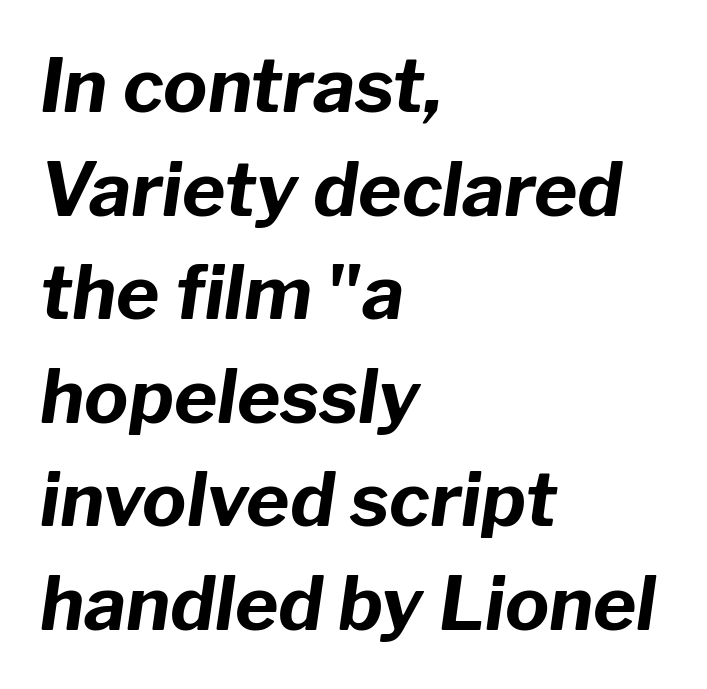
Q: Is the text bold? A: Yes.
Q: Is the text italic (slanted)? A: Yes, it leans right by about 8 degrees.
Q: Is the text underlined? A: No.
Q: How is the paragraph aligned? A: Left-aligned.
Q: Is the spacing between letters normal or unusually wide? A: Normal.
Q: Is the spacing between lines tight, normal or loose? A: Normal.
Q: Width (condensed, normal, or wide)? A: Normal.
Q: Stroke contrast? A: Low.
Q: x-height? A: Medium.
Q: Monospaced? A: No.
